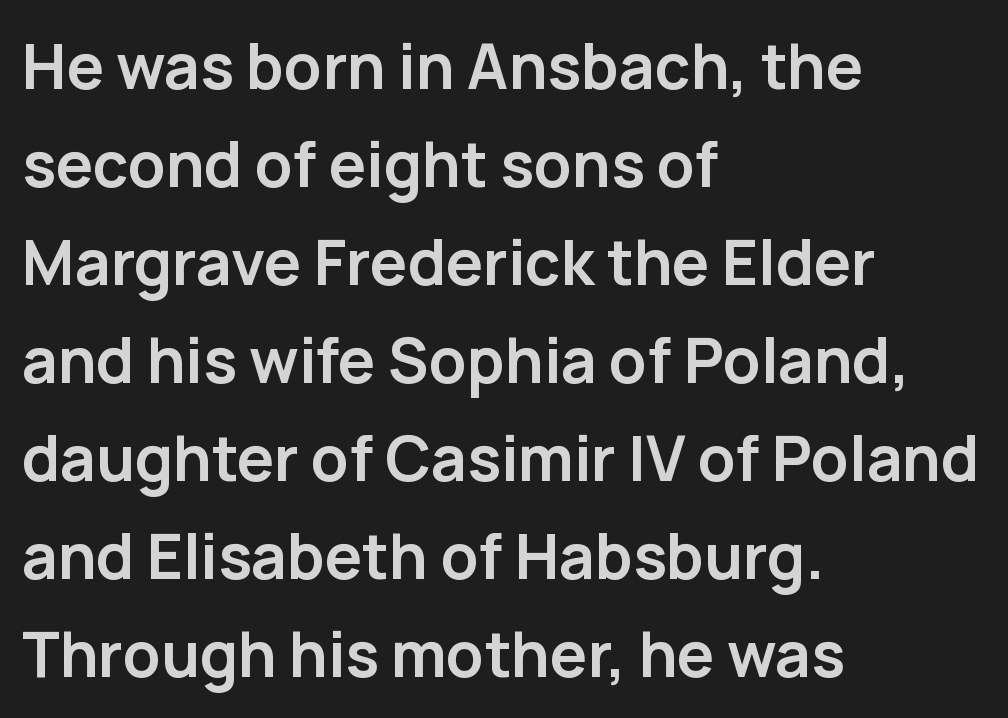
Q: Is the text bold? A: Yes.
Q: Is the text italic (slanted)? A: No, it is upright.
Q: Is the typeface a serif or a sans-serif typeface? A: Sans-serif.
Q: Is the text underlined? A: No.
Q: How is the paragraph aligned? A: Left-aligned.
Q: Is the spacing between letters normal or unusually wide? A: Normal.
Q: Is the spacing between lines tight, normal or loose? A: Normal.
Q: Width (condensed, normal, or wide)? A: Normal.
Q: Stroke contrast? A: Low.
Q: x-height? A: Medium.
Q: Monospaced? A: No.
